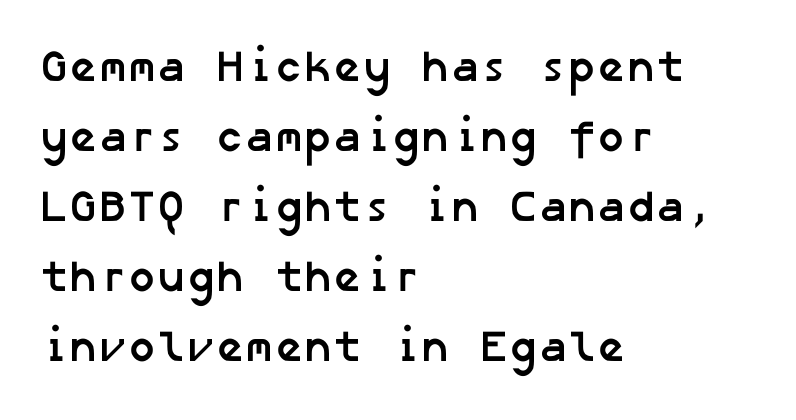
Q: Is the text bold? A: Yes.
Q: Is the typeface a serif or a sans-serif typeface? A: Sans-serif.
Q: Is the text underlined? A: No.
Q: How is the paragraph aligned? A: Left-aligned.
Q: Is the spacing between letters normal or unusually wide? A: Normal.
Q: Is the spacing between lines tight, normal or loose? A: Normal.
Q: Width (condensed, normal, or wide)? A: Normal.
Q: Stroke contrast? A: Low.
Q: x-height? A: Medium.
